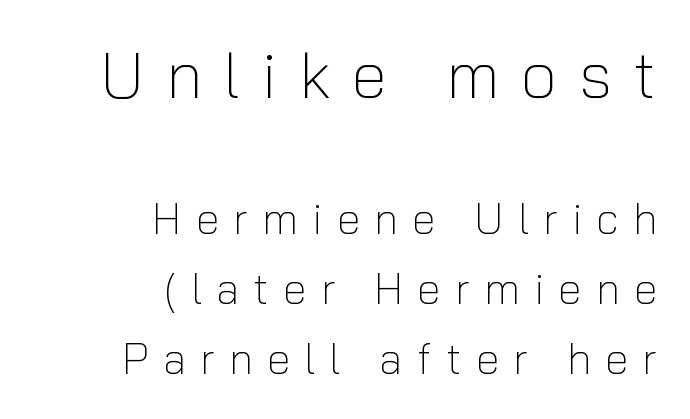
Q: Is the text bold? A: No.
Q: Is the text italic (slanted)? A: No, it is upright.
Q: Is the typeface a serif or a sans-serif typeface? A: Sans-serif.
Q: Is the text underlined? A: No.
Q: How is the paragraph aligned? A: Right-aligned.
Q: Is the spacing between letters normal or unusually wide? A: Unusually wide.
Q: Is the spacing between lines tight, normal or loose? A: Normal.
Q: Which block of text is set in a larger size, the first (top) or the second (bottom)? A: The first (top) one.
Q: Width (condensed, normal, or wide)? A: Normal.
Q: Stroke contrast? A: Low.
Q: x-height? A: Medium.
Q: Monospaced? A: No.
